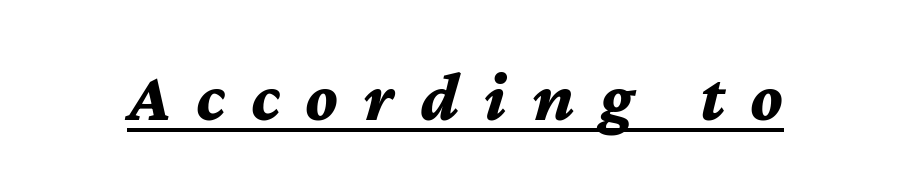
{"italic": "yes", "lean": "right", "slant_degrees": 12, "bold": "yes", "weight": "bold", "width": "normal", "stroke_contrast": "medium", "x_height": "medium", "monospaced": "no", "underline": "yes", "letter_spacing": "wide", "letter_spacing_em": 0.37, "glyph_px": 70}
